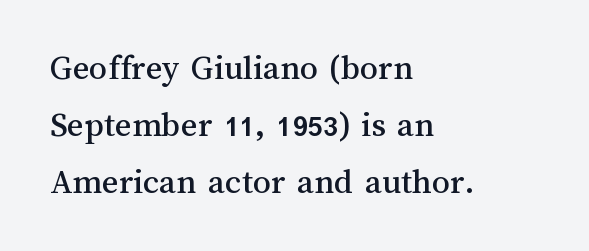
Caption: standard tracking, unaltered. Honestly, there is no underline to notice here at all. Vertical strokes here are truly vertical. Each letter keeps its own natural width here, so spacing adapts to shape. A typesetter would call this leading conventional body-copy spacing. Layout note: lines flush left.
